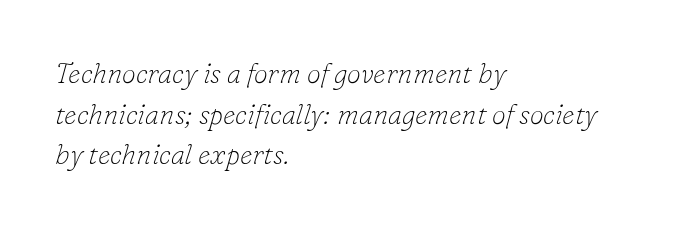
Does the copy run flush right? No — it runs flush left. Stroke mass is kept to a normal reading level or below. Descenders are the only things crossing below the line. Letterform terminals end in serifs throughout the passage. Tall strokes in this sample are angled rather than plumb. The face used here is proportionally spaced, like ordinary book or web type.
